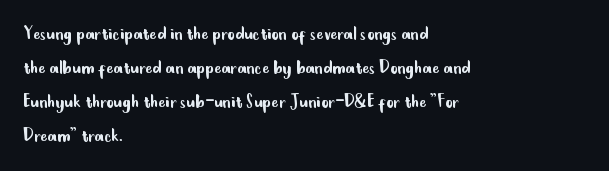
These lines stack with their left ends in a neat column. Any mark beneath the type? The region is blank. Short note: letters normally spaced. The type sits square on the baseline with zero lean.
